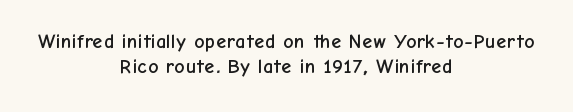
Style check: upright. How are the letters spaced? Ordinarily, with no added tracking. The rendering positions every line midway between the sides. A clean baseline with only descenders dipping below it. Successive baselines arrive at the customary interval.
